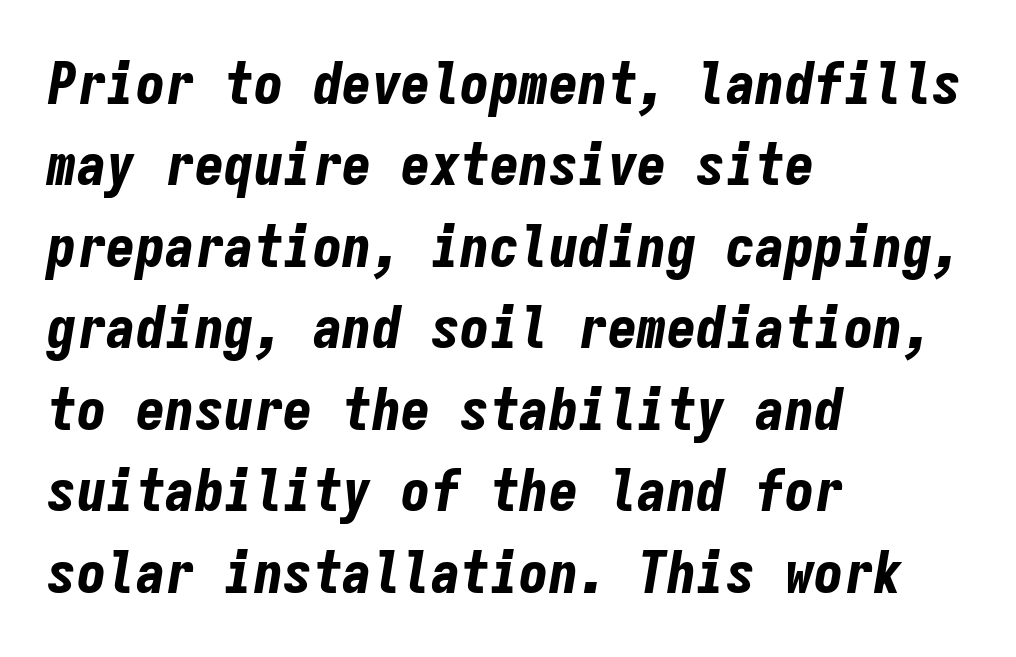
{"italic": "yes", "lean": "right", "slant_degrees": 9, "bold": "yes", "weight": "bold", "width": "condensed", "stroke_contrast": "low", "x_height": "medium", "monospaced": "yes", "underline": "no", "align": "left", "line_spacing": "normal", "line_spacing_ratio": 1.38, "letter_spacing": "normal", "letter_spacing_em": 0.0, "glyph_px": 59}
